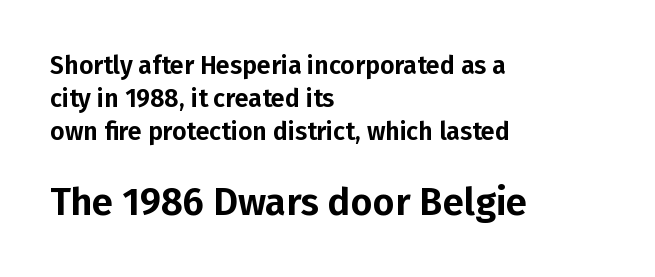
Q: Is the text italic (slanted)? A: No, it is upright.
Q: Is the typeface a serif or a sans-serif typeface? A: Sans-serif.
Q: Is the text underlined? A: No.
Q: How is the paragraph aligned? A: Left-aligned.
Q: Is the spacing between letters normal or unusually wide? A: Normal.
Q: Is the spacing between lines tight, normal or loose? A: Normal.
Q: Which block of text is set in a larger size, the first (top) or the second (bottom)? A: The second (bottom) one.
Q: Width (condensed, normal, or wide)? A: Normal.
Q: Stroke contrast? A: Low.
Q: x-height? A: Medium.
Q: Monospaced? A: No.
